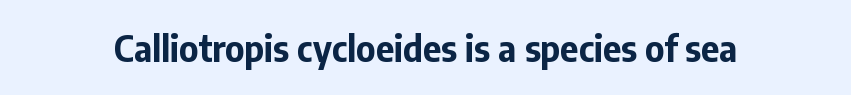
{"serif": "no", "italic": "no", "bold": "yes", "weight": "bold", "width": "normal", "stroke_contrast": "low", "x_height": "medium", "monospaced": "no", "underline": "no", "letter_spacing": "normal", "letter_spacing_em": 0.0, "glyph_px": 35}
